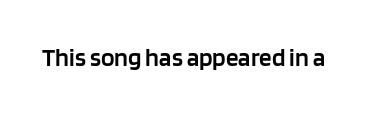
{"italic": "no", "bold": "semi", "underline": "no", "letter_spacing": "normal", "letter_spacing_em": 0.0, "glyph_px": 25}
